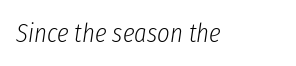
Q: Is the text bold? A: No.
Q: Is the text italic (slanted)? A: Yes, it leans right by about 8 degrees.
Q: Is the text underlined? A: No.
Q: Is the spacing between letters normal or unusually wide? A: Normal.
